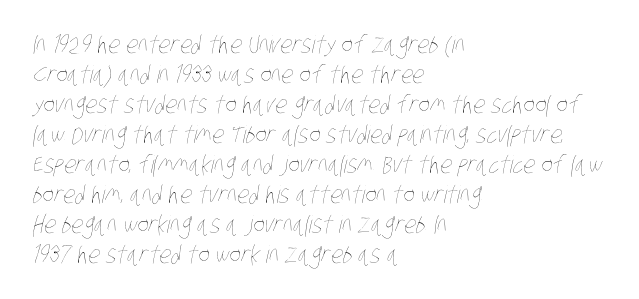
Notice how descenders clear the ascenders below comfortably — that's standard leading. The font is comparable to plain body text, perhaps lighter. Compared with a centered layout, this one pins lines to the left instead. Words float on clear page, feet unadorned. The letterforms sit shoulder to shoulder at normal distance.
